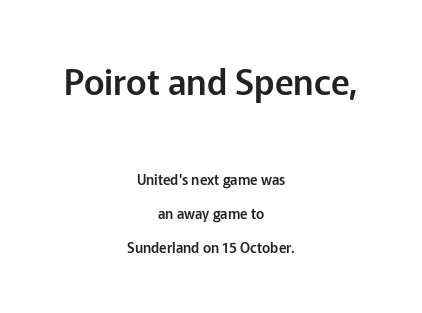
{"serif": "no", "italic": "no", "width": "normal", "stroke_contrast": "low", "x_height": "medium", "monospaced": "no", "underline": "no", "align": "center", "line_spacing": "loose", "line_spacing_ratio": 2.45, "letter_spacing": "normal", "letter_spacing_em": 0.0, "larger_block": "first", "size_ratio": 2.5, "glyph_px": 35}
